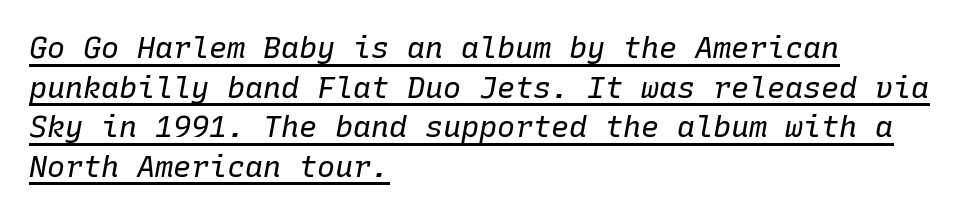
The image shows 30 px regular-weight type, italic (leaning right), monospaced; set left-aligned, normal line spacing (1.32x), normal letter spacing, underlined; low stroke contrast and a medium x-height.
